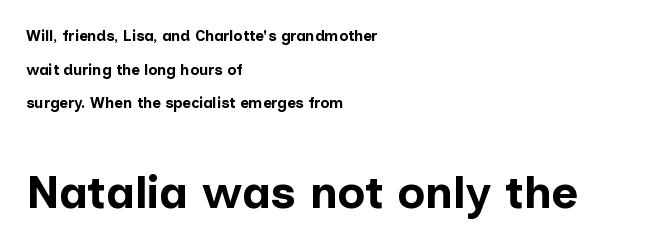
{"serif": "no", "italic": "no", "bold": "yes", "weight": "bold", "width": "normal", "stroke_contrast": "low", "x_height": "medium", "monospaced": "no", "underline": "no", "align": "left", "line_spacing": "loose", "line_spacing_ratio": 2.25, "letter_spacing": "normal", "letter_spacing_em": 0.0, "larger_block": "second", "size_ratio": 3.07, "glyph_px": 46}
